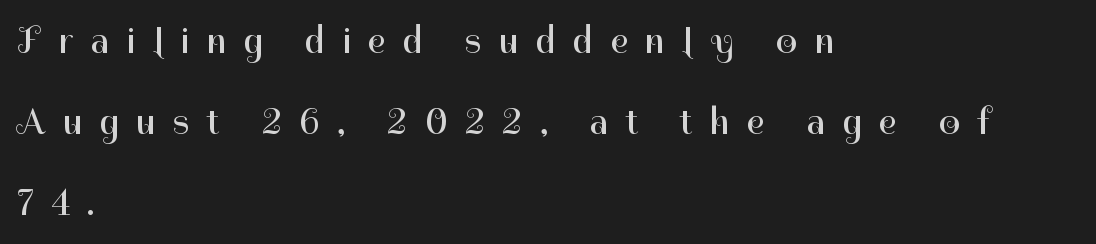
Q: Is the text bold? A: No.
Q: Is the text italic (slanted)? A: No, it is upright.
Q: Is the typeface a serif or a sans-serif typeface? A: Sans-serif.
Q: Is the text underlined? A: No.
Q: How is the paragraph aligned? A: Left-aligned.
Q: Is the spacing between letters normal or unusually wide? A: Unusually wide.
Q: Is the spacing between lines tight, normal or loose? A: Loose.
Q: Width (condensed, normal, or wide)? A: Normal.
Q: Stroke contrast? A: High.
Q: x-height? A: Medium.
Q: Monospaced? A: No.
